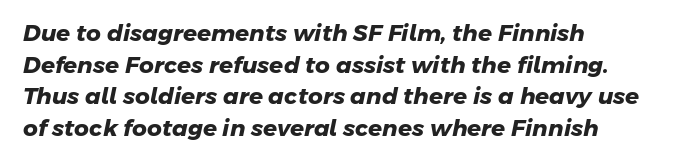
{"bold": "yes", "underline": "no", "align": "left", "line_spacing": "normal", "line_spacing_ratio": 1.37, "letter_spacing": "normal", "letter_spacing_em": 0.0, "glyph_px": 23}
